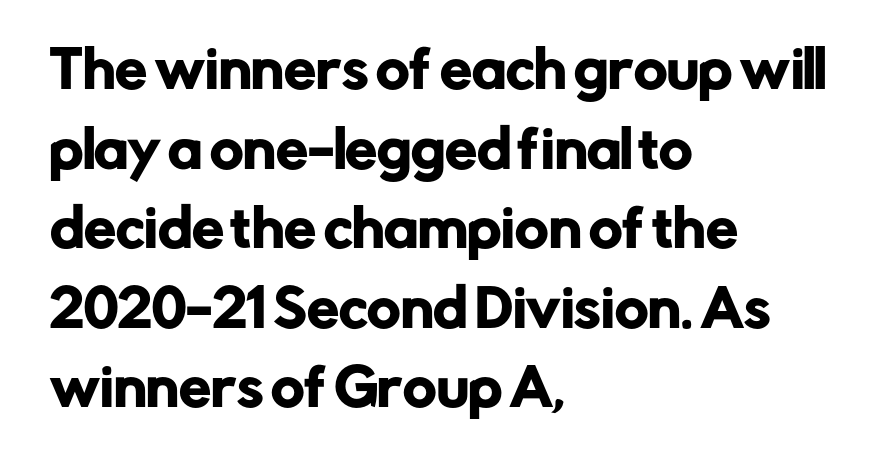
{"serif": "no", "italic": "no", "width": "normal", "stroke_contrast": "low", "x_height": "medium", "monospaced": "no", "underline": "no", "align": "left", "line_spacing": "normal", "line_spacing_ratio": 1.56, "letter_spacing": "normal", "letter_spacing_em": 0.0, "glyph_px": 51}
